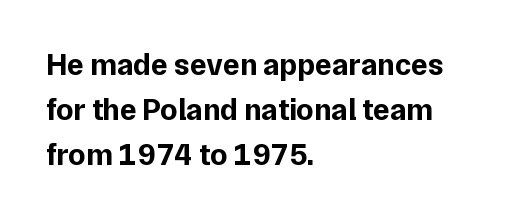
{"serif": "no", "italic": "no", "bold": "yes", "weight": "bold", "width": "normal", "stroke_contrast": "low", "x_height": "medium", "monospaced": "no", "underline": "no", "align": "left", "line_spacing": "normal", "line_spacing_ratio": 1.45, "letter_spacing": "normal", "letter_spacing_em": 0.0, "glyph_px": 31}
